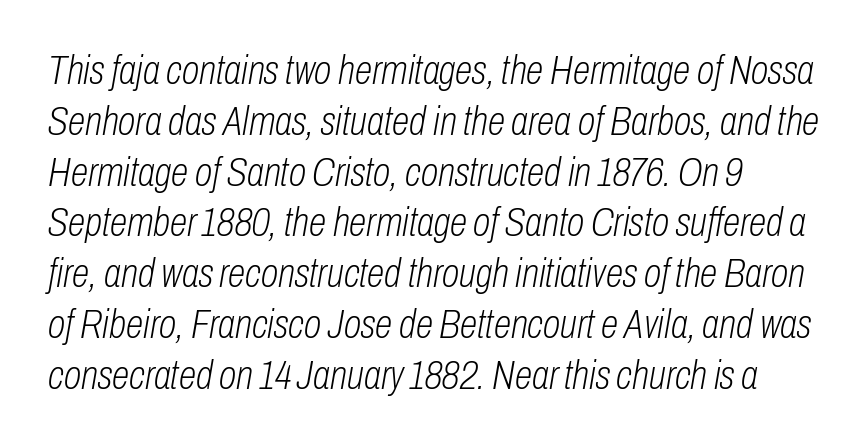
Here the designer chose a conventional face with non-uniform glyph widths. Observe the lean: these are italic letterforms. The ragged edge is on the right, which tells us the setting is flush left. The face used here is rendered with its standard letterfit. Only glyphs here, with clear space below each row. The space between consecutive lines is moderate.
